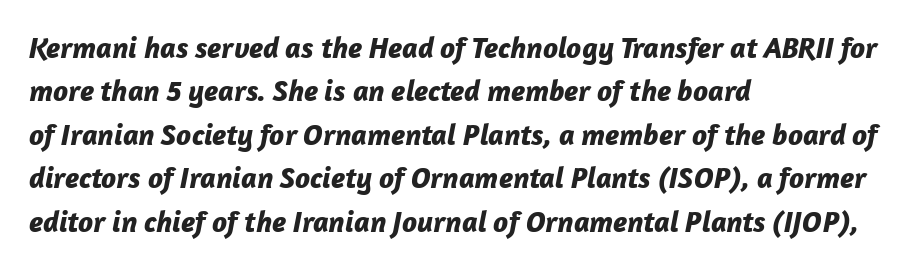
Q: Is the text bold? A: Yes.
Q: Is the text italic (slanted)? A: Yes, it leans right by about 12 degrees.
Q: Is the text underlined? A: No.
Q: How is the paragraph aligned? A: Left-aligned.
Q: Is the spacing between letters normal or unusually wide? A: Normal.
Q: Is the spacing between lines tight, normal or loose? A: Normal.
Q: Width (condensed, normal, or wide)? A: Normal.
Q: Stroke contrast? A: Low.
Q: x-height? A: Medium.
Q: Monospaced? A: No.
